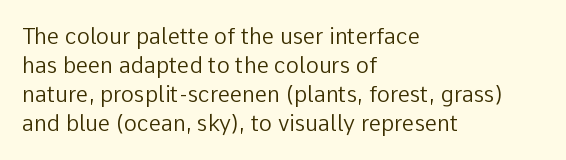
The image shows 22 px text type, upright; set left-aligned, normal line spacing (1.32x), normal letter spacing, not underlined.
